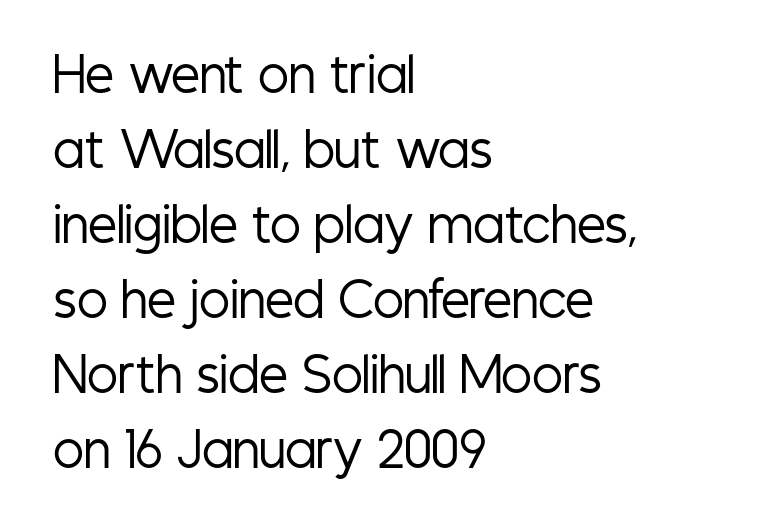
{"serif": "no", "italic": "no", "bold": "no", "weight": "regular", "width": "condensed", "stroke_contrast": "low", "x_height": "medium", "monospaced": "no", "underline": "no", "align": "left", "line_spacing": "normal", "line_spacing_ratio": 1.63, "letter_spacing": "normal", "letter_spacing_em": 0.0, "glyph_px": 46}
